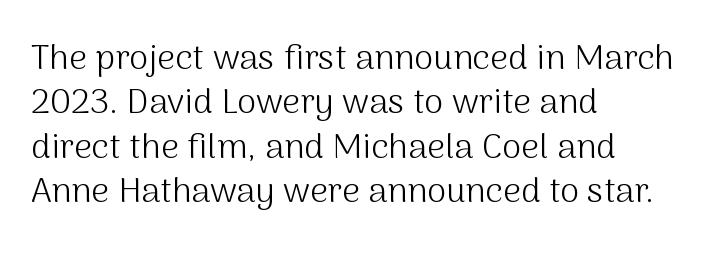
Q: Is the text bold? A: No.
Q: Is the text italic (slanted)? A: No, it is upright.
Q: Is the typeface a serif or a sans-serif typeface? A: Sans-serif.
Q: Is the text underlined? A: No.
Q: How is the paragraph aligned? A: Left-aligned.
Q: Is the spacing between letters normal or unusually wide? A: Normal.
Q: Is the spacing between lines tight, normal or loose? A: Normal.
Q: Width (condensed, normal, or wide)? A: Normal.
Q: Stroke contrast? A: Medium.
Q: x-height? A: Medium.
Q: Monospaced? A: No.
